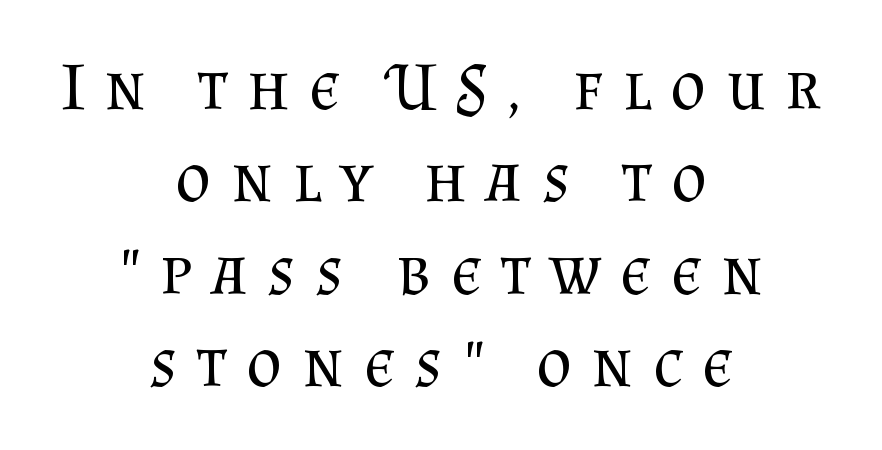
The image shows 68 px regular-weight serif type, upright; set centered, normal line spacing (1.36x), unusually wide letter spacing (+0.29 em), not underlined; medium stroke contrast and a small x-height.
